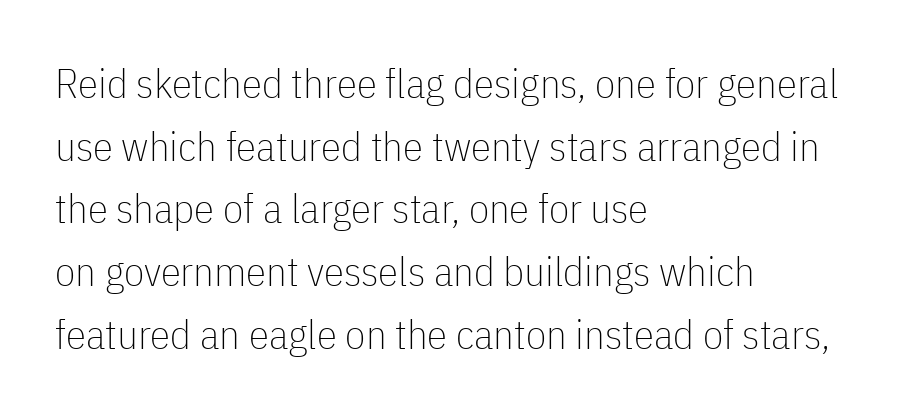
Teacher's note: observe the even left margin — that is flush-left alignment. The passage shown is not bold in any degree. In terms of letterspacing, this is plain default setting. These lines were composed using upright roman letters.
